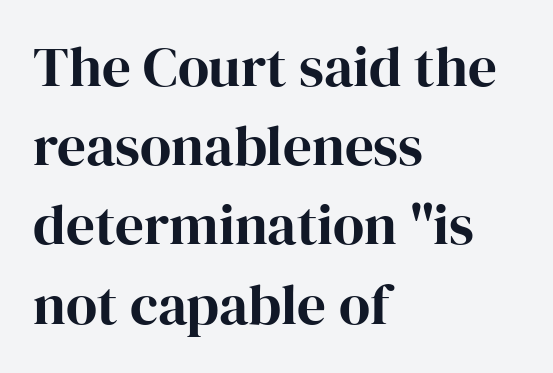
Q: Is the text italic (slanted)? A: No, it is upright.
Q: Is the typeface a serif or a sans-serif typeface? A: Serif.
Q: Is the text underlined? A: No.
Q: How is the paragraph aligned? A: Left-aligned.
Q: Is the spacing between letters normal or unusually wide? A: Normal.
Q: Is the spacing between lines tight, normal or loose? A: Normal.
Q: Width (condensed, normal, or wide)? A: Normal.
Q: Stroke contrast? A: High.
Q: x-height? A: Medium.
Q: Monospaced? A: No.
